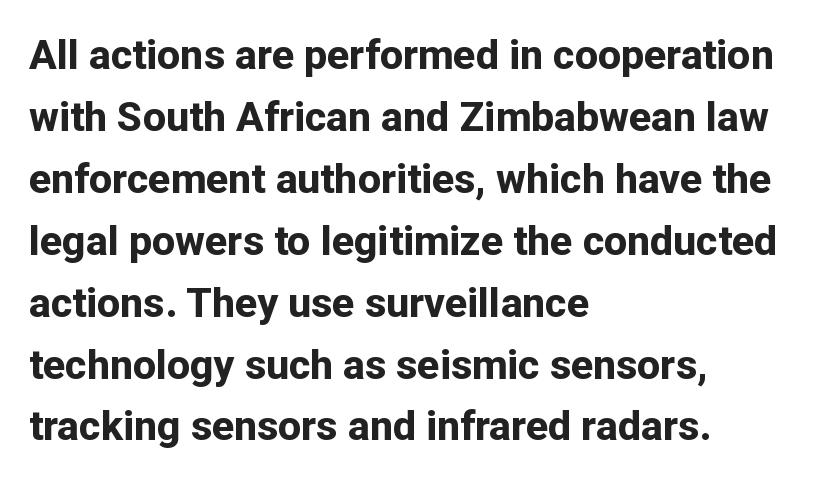
{"serif": "no", "italic": "no", "bold": "yes", "weight": "bold", "width": "normal", "stroke_contrast": "low", "x_height": "medium", "monospaced": "no", "underline": "no", "align": "left", "line_spacing": "normal", "line_spacing_ratio": 1.51, "letter_spacing": "normal", "letter_spacing_em": 0.0, "glyph_px": 41}
